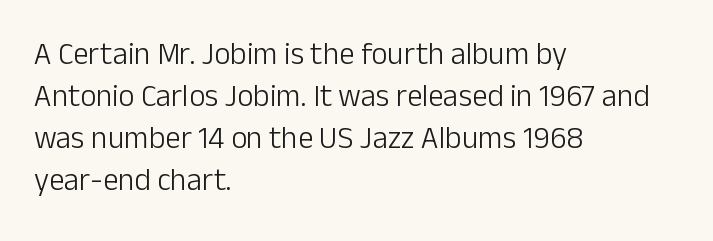
{"serif": "no", "italic": "no", "bold": "no", "weight": "light", "width": "normal", "stroke_contrast": "low", "x_height": "medium", "monospaced": "no", "underline": "no", "align": "left", "line_spacing": "normal", "line_spacing_ratio": 1.35, "letter_spacing": "normal", "letter_spacing_em": 0.0, "glyph_px": 31}
